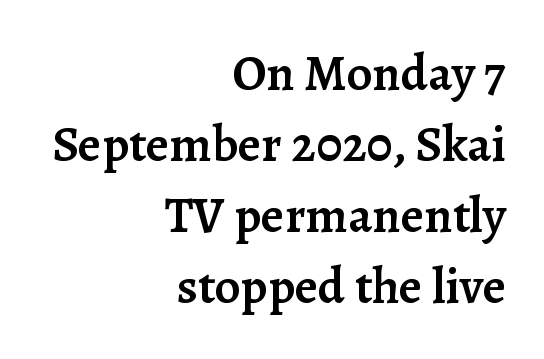
Q: Is the text bold? A: Semi-bold.
Q: Is the text italic (slanted)? A: No, it is upright.
Q: Is the typeface a serif or a sans-serif typeface? A: Serif.
Q: Is the text underlined? A: No.
Q: How is the paragraph aligned? A: Right-aligned.
Q: Is the spacing between letters normal or unusually wide? A: Normal.
Q: Is the spacing between lines tight, normal or loose? A: Normal.
Q: Width (condensed, normal, or wide)? A: Normal.
Q: Stroke contrast? A: Low.
Q: x-height? A: Medium.
Q: Monospaced? A: No.
